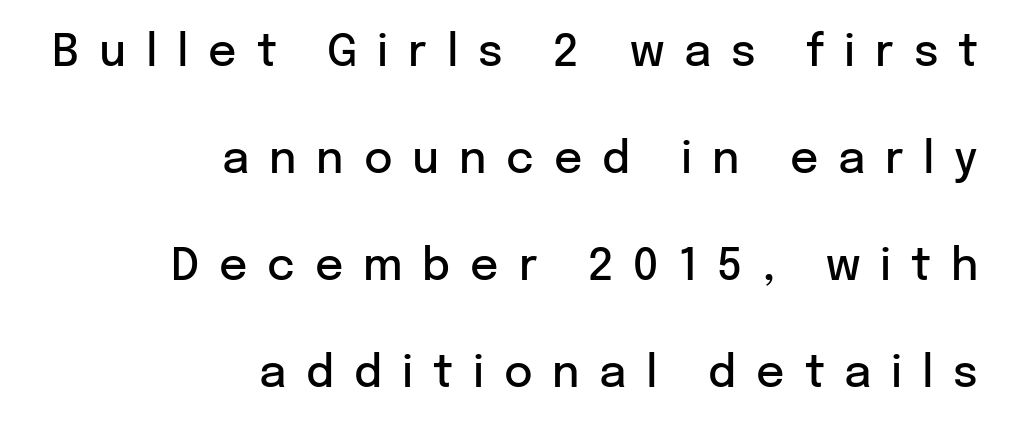
{"serif": "no", "italic": "no", "bold": "semi", "weight": "semibold", "width": "normal", "stroke_contrast": "low", "x_height": "medium", "monospaced": "no", "underline": "no", "align": "right", "line_spacing": "loose", "line_spacing_ratio": 2.43, "letter_spacing": "wide", "letter_spacing_em": 0.45, "glyph_px": 44}
